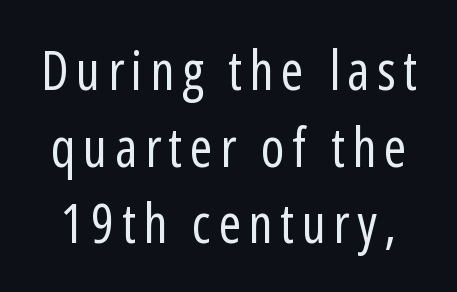
Baseline-to-baseline distance is the conventional proportion of letter height. Ink coverage per letter is moderate at most. Unlike a traditional serif, this face leaves its strokes unadorned. A typesetter would call this proportional, since set widths differ per character. Type without underlining. Quick note: not italic, upright.
